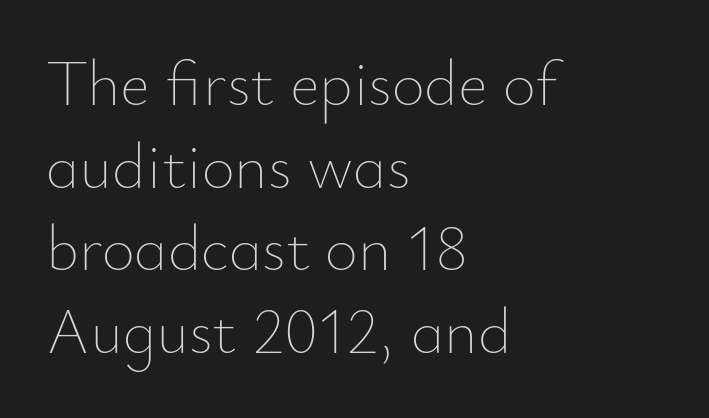
Q: Is the text bold? A: No.
Q: Is the text italic (slanted)? A: No, it is upright.
Q: Is the text underlined? A: No.
Q: How is the paragraph aligned? A: Left-aligned.
Q: Is the spacing between letters normal or unusually wide? A: Normal.
Q: Is the spacing between lines tight, normal or loose? A: Normal.
Q: Width (condensed, normal, or wide)? A: Normal.
Q: Stroke contrast? A: Low.
Q: x-height? A: Small.
Q: Monospaced? A: No.
